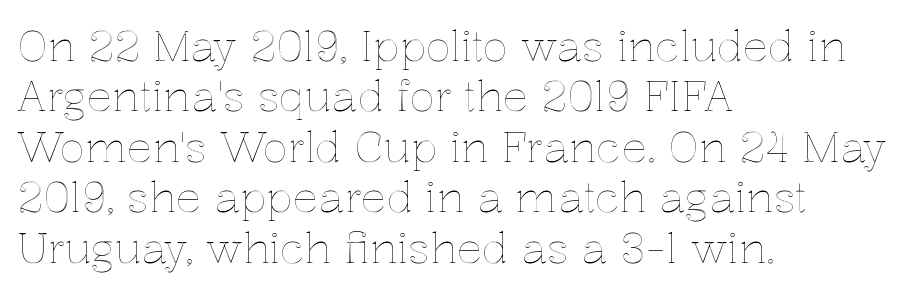
The image shows 42 px text type, upright; set left-aligned, line spacing 1.2x, normal letter spacing, not underlined; a medium x-height.
